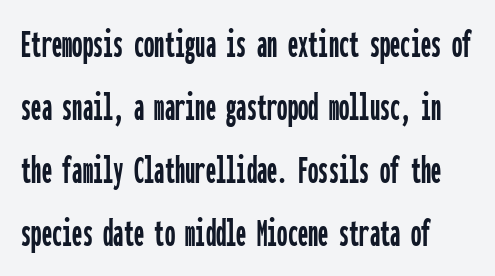
{"serif": "no", "italic": "no", "width": "condensed", "stroke_contrast": "low", "x_height": "medium", "monospaced": "yes", "underline": "no", "line_spacing": "normal", "line_spacing_ratio": 1.54, "letter_spacing": "normal", "letter_spacing_em": 0.0, "glyph_px": 41}
